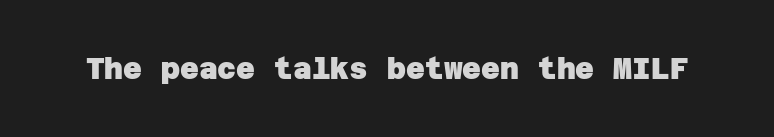
The baseline area is clear. A sans-serif font was chosen for this passage. Is the letter spacing exaggerated? No — it looks like the ordinary default. The letters are bold, with thick, heavy strokes.
